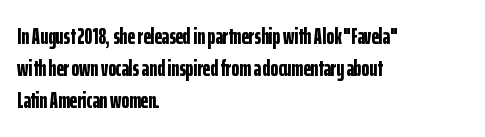
Q: Is the text bold? A: Yes.
Q: Is the text italic (slanted)? A: No, it is upright.
Q: Is the text underlined? A: No.
Q: How is the paragraph aligned? A: Left-aligned.
Q: Is the spacing between letters normal or unusually wide? A: Normal.
Q: Is the spacing between lines tight, normal or loose? A: Normal.
